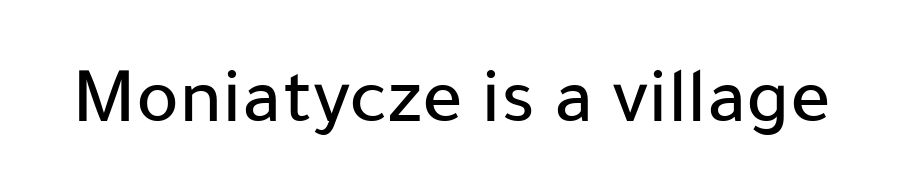
The image shows 80 px sans-serif type, upright; set normal letter spacing, not underlined; low stroke contrast and a medium x-height.
